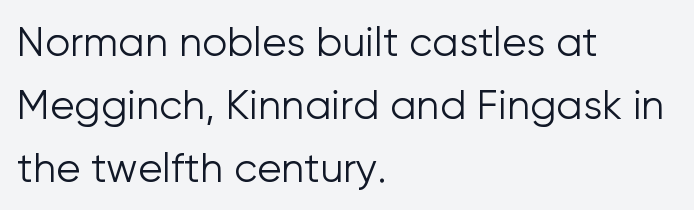
Leading: standard. Caption: standard tracking, unaltered. No letter is thick-stroked: the sample isn't bold. Nothing sits at the stroke ends, so this counts as sans-serif. Every character sits straight up, as roman type does. The passage is arranged the way most books set body copy — flush left.
